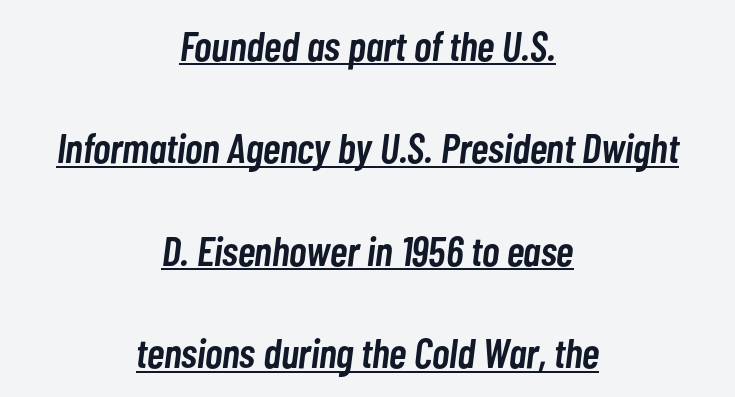
Students, note that the glyphs here touch the page at normal intervals. Short and long lines alike share a common midpoint. The typesetter has applied underlining to the passage shown. The axis of the letterforms is tilted away from vertical. Is there much room between lines? Yes — plenty of vertical air separates them.
